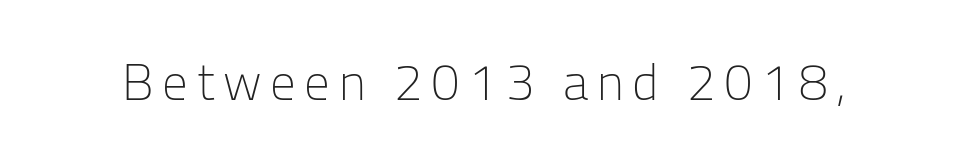
Q: Is the text bold? A: No.
Q: Is the text italic (slanted)? A: No, it is upright.
Q: Is the typeface a serif or a sans-serif typeface? A: Sans-serif.
Q: Is the text underlined? A: No.
Q: Width (condensed, normal, or wide)? A: Normal.
Q: Stroke contrast? A: Low.
Q: x-height? A: Medium.
Q: Monospaced? A: No.
